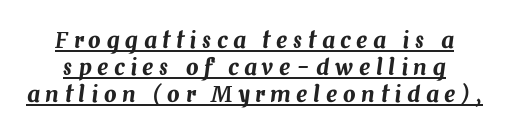
The image shows 22 px text type, italic (leaning right); set line spacing 1.22x, unusually wide letter spacing (+0.26 em), underlined.
